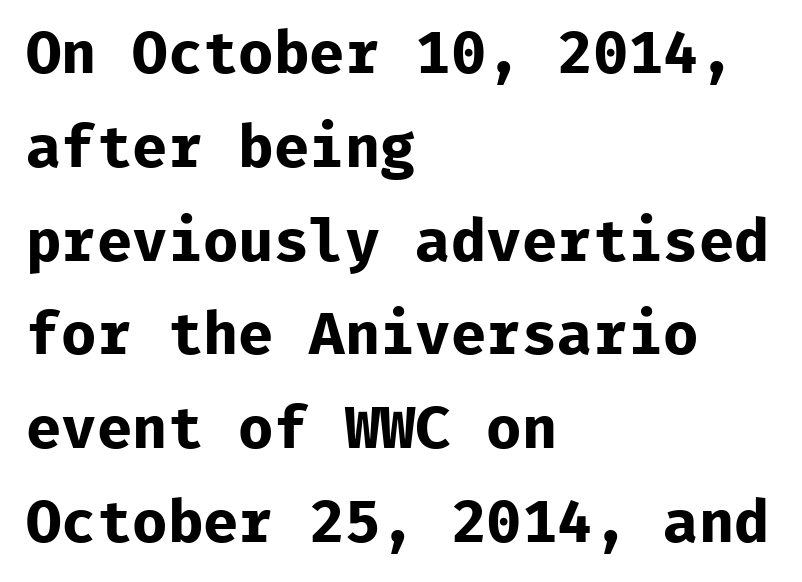
Q: Is the text bold? A: Yes.
Q: Is the text italic (slanted)? A: No, it is upright.
Q: Is the typeface a serif or a sans-serif typeface? A: Sans-serif.
Q: Is the text underlined? A: No.
Q: How is the paragraph aligned? A: Left-aligned.
Q: Is the spacing between letters normal or unusually wide? A: Normal.
Q: Is the spacing between lines tight, normal or loose? A: Normal.
Q: Width (condensed, normal, or wide)? A: Normal.
Q: Stroke contrast? A: Low.
Q: x-height? A: Medium.
Q: Monospaced? A: Yes.
